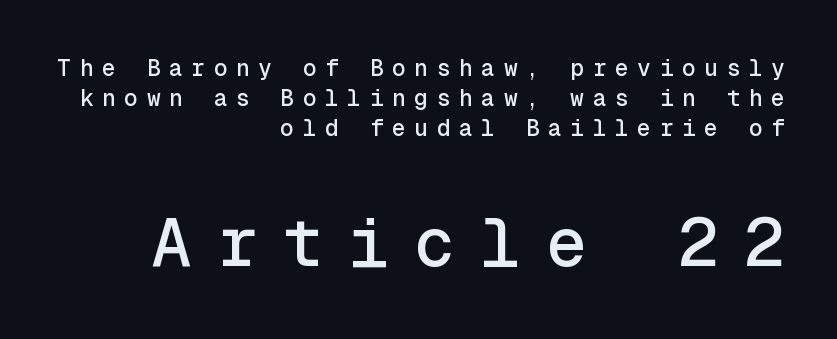
Nope, not italic — everything's standing straight. The setting favours the right margin, as signatures and pull-quotes sometimes do. This layout puts the modest block above and the oversized block below. Rows of type keep a routine distance in the vertical direction.
